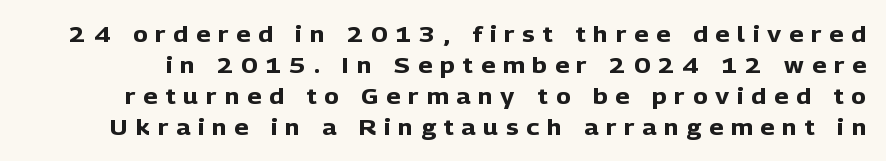
Has an underline been added? It has not. Students, observe: this is what conventionally led text looks like. Summary of weight: heavy, a full bold. Unlike italic type, these characters show no tilt at all. The horizontal fit of the characters is loose and conspicuously gappy.
